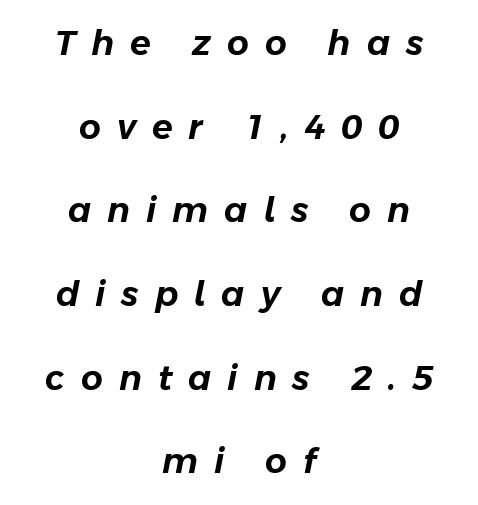
The image shows 34 px text type, italic (leaning right); set centered, loose line spacing (2.46x), unusually wide letter spacing (+0.47 em), not underlined; low stroke contrast and a medium x-height.
